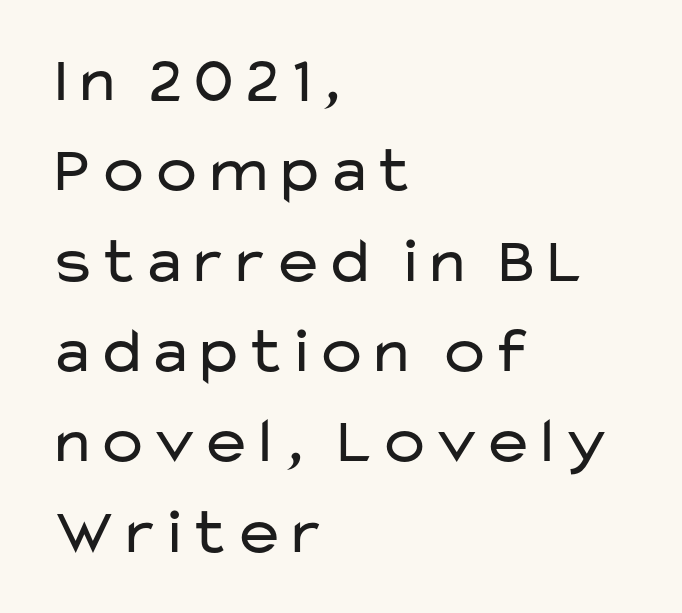
Q: Is the text bold? A: No.
Q: Is the text italic (slanted)? A: No, it is upright.
Q: Is the typeface a serif or a sans-serif typeface? A: Sans-serif.
Q: Is the text underlined? A: No.
Q: How is the paragraph aligned? A: Left-aligned.
Q: Is the spacing between letters normal or unusually wide? A: Normal.
Q: Is the spacing between lines tight, normal or loose? A: Normal.
Q: Width (condensed, normal, or wide)? A: Wide.
Q: Stroke contrast? A: Low.
Q: x-height? A: Medium.
Q: Monospaced? A: No.
